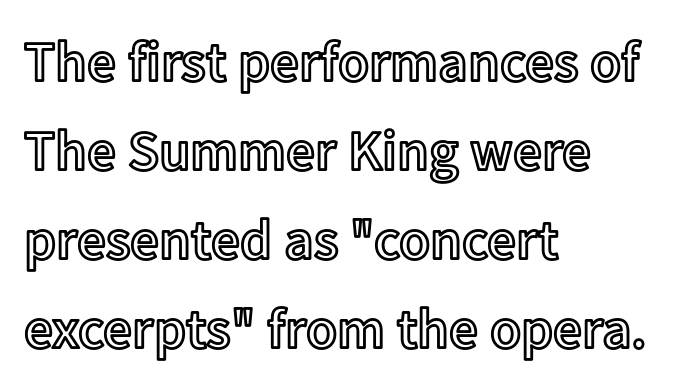
{"italic": "no", "width": "normal", "x_height": "medium", "monospaced": "no", "underline": "no", "align": "left", "line_spacing": "normal", "line_spacing_ratio": 1.56, "letter_spacing": "normal", "letter_spacing_em": 0.0, "glyph_px": 57}
